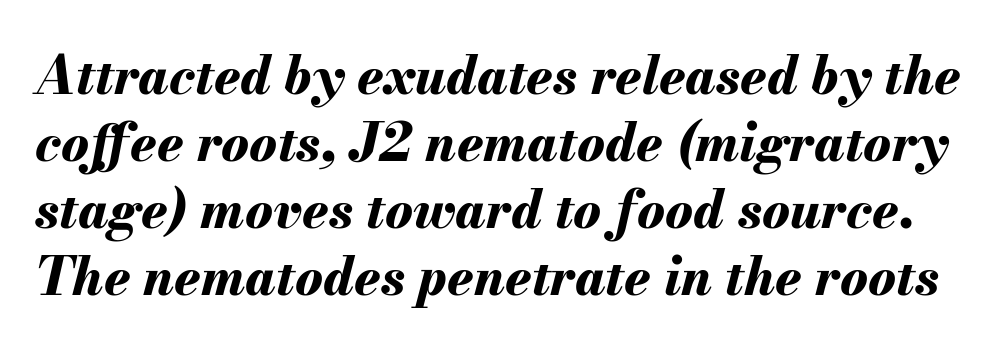
The image shows 52 px bold type, italic (leaning right); set normal line spacing (1.29x), normal letter spacing, not underlined; medium stroke contrast and a small x-height.
